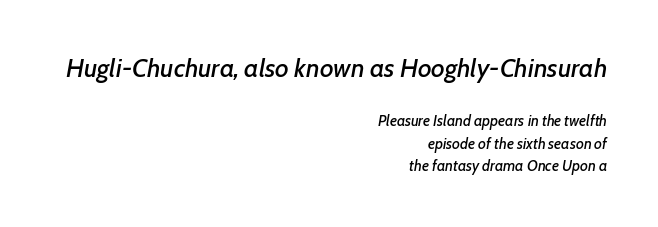
{"italic": "yes", "lean": "right", "slant_degrees": 7, "underline": "no", "align": "right", "line_spacing": "normal", "line_spacing_ratio": 1.51, "letter_spacing": "normal", "letter_spacing_em": 0.0, "larger_block": "first", "size_ratio": 1.73, "glyph_px": 26}
